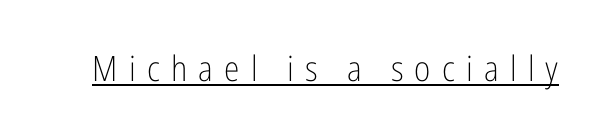
{"serif": "no", "italic": "no", "bold": "no", "weight": "light", "width": "condensed", "stroke_contrast": "low", "x_height": "medium", "monospaced": "no", "underline": "yes", "letter_spacing": "wide", "letter_spacing_em": 0.32, "glyph_px": 35}
